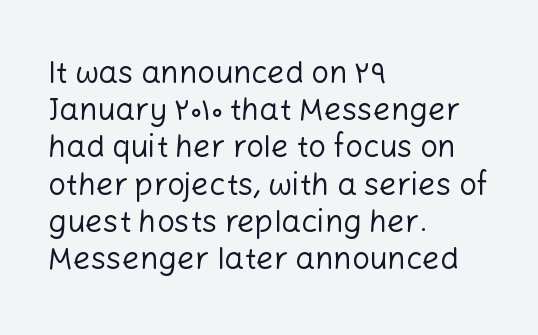
Look at the bottom of the vertical strokes: they stop flat, with no serifs. You can tell it's not italic because the verticals are truly vertical. The passage shown has conventional tracking throughout. Proportional: the letters do not fall into vertical columns. No extra ink here — the face is not bold. The string is rendered with underlining switched off.
